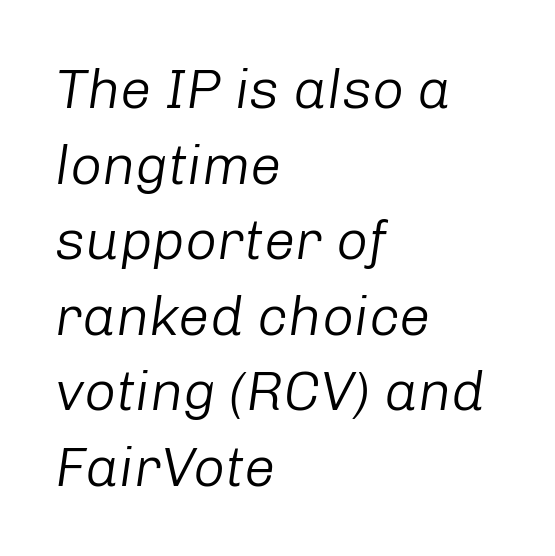
The image shows 56 px light type, italic (leaning right); set left-aligned, normal line spacing (1.35x), normal letter spacing, not underlined; low stroke contrast and a medium x-height.
